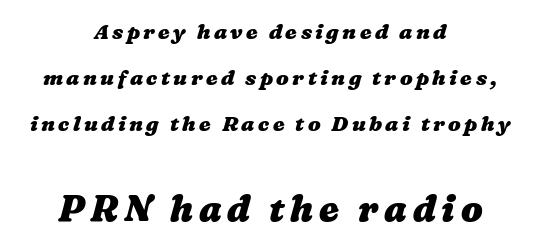
Q: Is the text bold? A: Yes.
Q: Is the text underlined? A: No.
Q: How is the paragraph aligned? A: Centered.
Q: Is the spacing between lines tight, normal or loose? A: Loose.
Q: Which block of text is set in a larger size, the first (top) or the second (bottom)? A: The second (bottom) one.
Q: Width (condensed, normal, or wide)? A: Wide.
Q: Stroke contrast? A: Medium.
Q: x-height? A: Medium.
Q: Monospaced? A: No.
